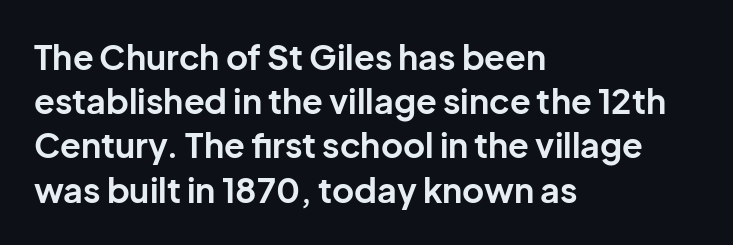
Is the letter spacing exaggerated? No — it looks like the ordinary default. Has an underline been added? It has not. This is heavy type, rendered in bold. Every stem runs plumb, perpendicular to the baseline.
